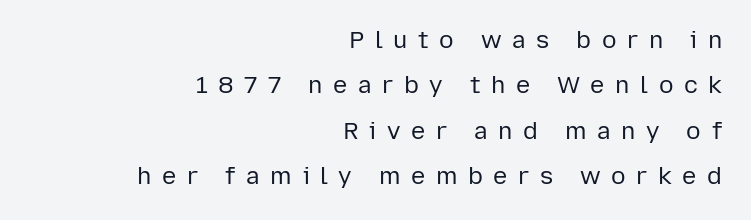
The strip under each line holds only bare page. Characters follow at a spacing far wider than the type designer built in. One-word summary of the alignment: right. If you drew a line through each stem, it would be perfectly vertical. Is this a heavy cut? Hardly; it is regular or lighter.
